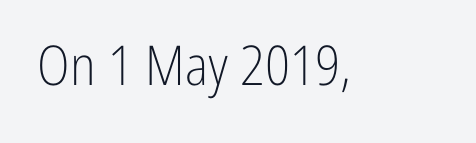
Q: Is the text bold? A: No.
Q: Is the text italic (slanted)? A: No, it is upright.
Q: Is the typeface a serif or a sans-serif typeface? A: Sans-serif.
Q: Is the text underlined? A: No.
Q: Is the spacing between letters normal or unusually wide? A: Normal.
Q: Width (condensed, normal, or wide)? A: Condensed.
Q: Stroke contrast? A: Low.
Q: x-height? A: Medium.
Q: Monospaced? A: No.
